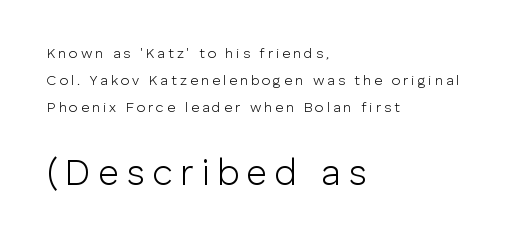
The image shows 36 px light sans-serif type, upright; set left-aligned, loose line spacing (1.94x), unusually wide letter spacing (+0.21 em), not underlined; the second (bottom) block is 2.57x larger; low stroke contrast and a medium x-height.
